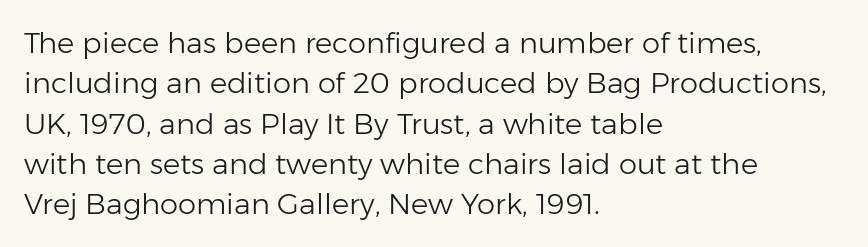
Q: Is the text bold? A: No.
Q: Is the text italic (slanted)? A: No, it is upright.
Q: Is the typeface a serif or a sans-serif typeface? A: Sans-serif.
Q: Is the text underlined? A: No.
Q: How is the paragraph aligned? A: Left-aligned.
Q: Is the spacing between letters normal or unusually wide? A: Normal.
Q: Is the spacing between lines tight, normal or loose? A: Normal.
Q: Width (condensed, normal, or wide)? A: Normal.
Q: Stroke contrast? A: Low.
Q: x-height? A: Medium.
Q: Monospaced? A: No.
